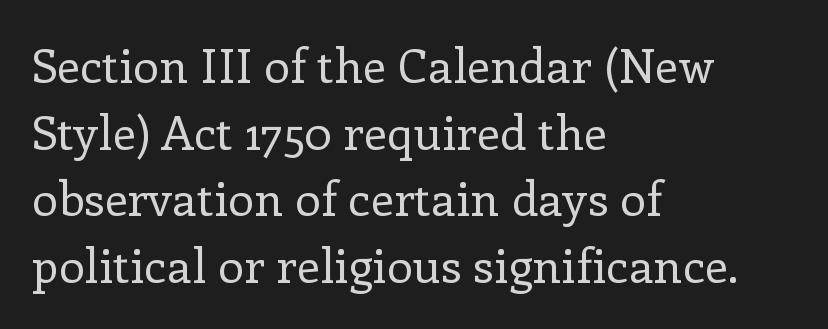
{"serif": "yes", "italic": "no", "bold": "no", "weight": "regular", "width": "normal", "stroke_contrast": "low", "x_height": "medium", "monospaced": "no", "underline": "no", "align": "left", "line_spacing": "normal", "line_spacing_ratio": 1.42, "letter_spacing": "normal", "letter_spacing_em": 0.0, "glyph_px": 47}
